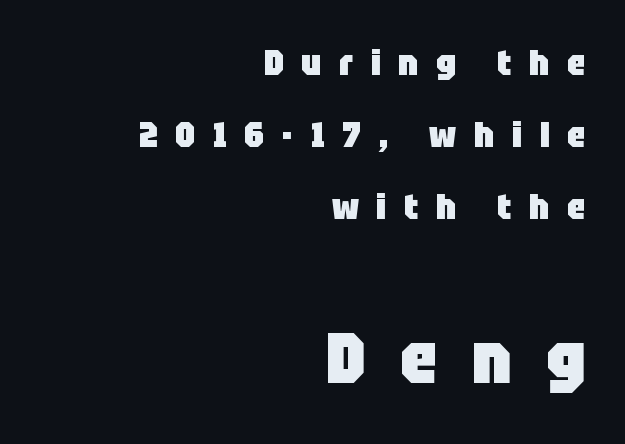
Q: Is the text bold? A: Yes.
Q: Is the text italic (slanted)? A: No, it is upright.
Q: Is the typeface a serif or a sans-serif typeface? A: Sans-serif.
Q: Is the text underlined? A: No.
Q: How is the paragraph aligned? A: Right-aligned.
Q: Is the spacing between letters normal or unusually wide? A: Unusually wide.
Q: Is the spacing between lines tight, normal or loose? A: Loose.
Q: Which block of text is set in a larger size, the first (top) or the second (bottom)? A: The second (bottom) one.
Q: Width (condensed, normal, or wide)? A: Condensed.
Q: Stroke contrast? A: Low.
Q: x-height? A: Large.
Q: Monospaced? A: No.
